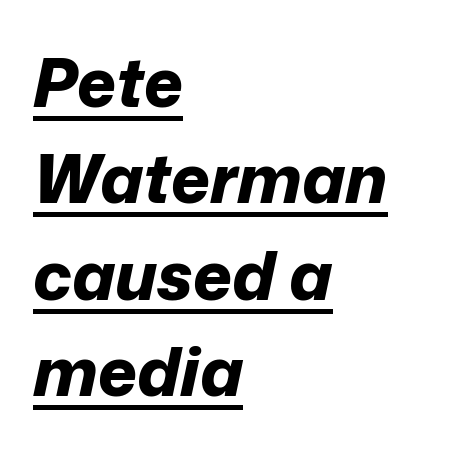
The image shows 67 px bold type, italic (leaning right); set left-aligned, normal line spacing (1.44x), normal letter spacing, underlined; low stroke contrast and a medium x-height.
